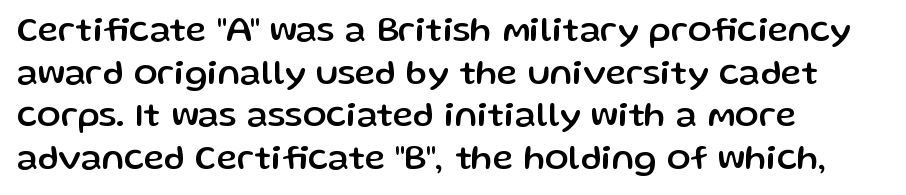
Q: Is the text italic (slanted)? A: No, it is upright.
Q: Is the typeface a serif or a sans-serif typeface? A: Sans-serif.
Q: Is the text underlined? A: No.
Q: How is the paragraph aligned? A: Left-aligned.
Q: Is the spacing between letters normal or unusually wide? A: Normal.
Q: Width (condensed, normal, or wide)? A: Normal.
Q: Stroke contrast? A: Low.
Q: x-height? A: Medium.
Q: Monospaced? A: No.
